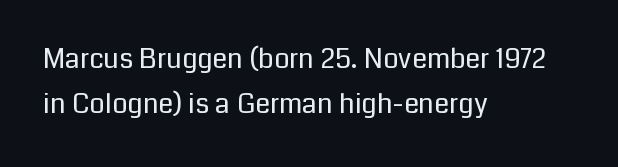
Stem width sits at or under what a default text font uses. Underline: absent. A classic flush-left, rag-right setting is used for this passage. Nope, not italic — everything's standing straight. If you measured baseline to baseline, you'd find a middling distance.
